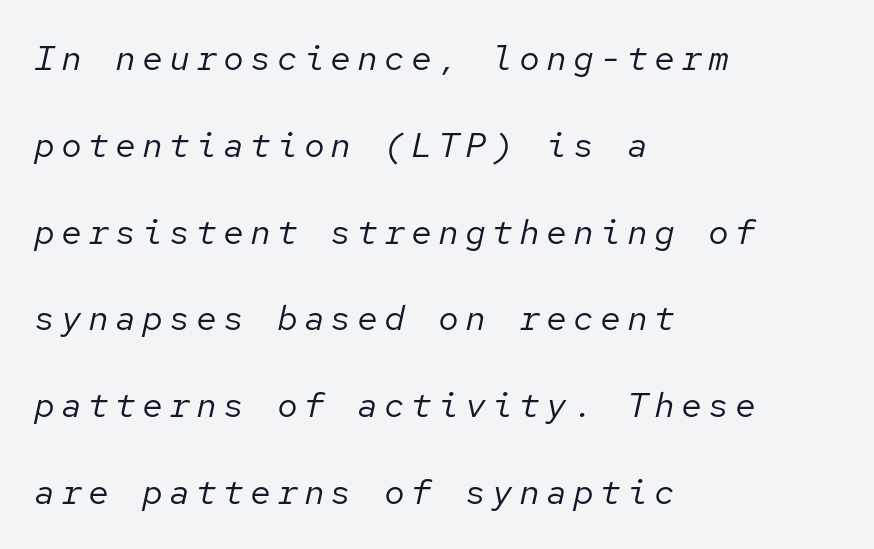
{"italic": "yes", "lean": "right", "slant_degrees": 12, "bold": "no", "weight": "regular", "width": "normal", "stroke_contrast": "low", "x_height": "medium", "monospaced": "yes", "underline": "no", "align": "left", "line_spacing": "loose", "line_spacing_ratio": 2.48, "glyph_px": 35}
